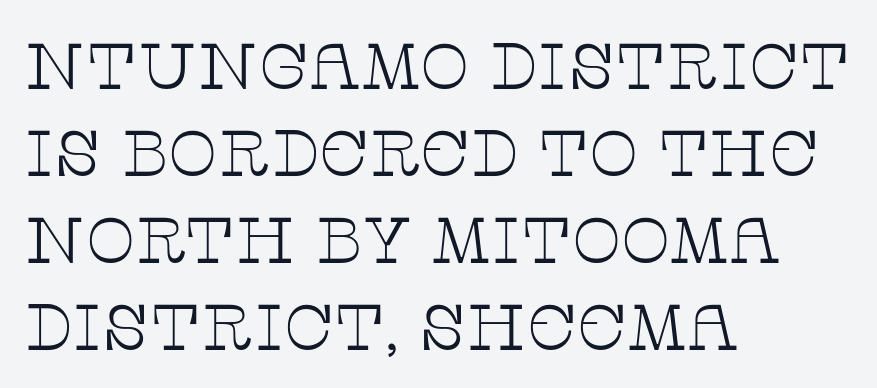
Old-style or modern, the face here clearly has serifs. Check under the words: just untouched page. You can tell it's not italic because the verticals are truly vertical. These lines keep a tight, regular rhythm from letter to letter. What's the leading like? Ordinary, nothing unusual.
